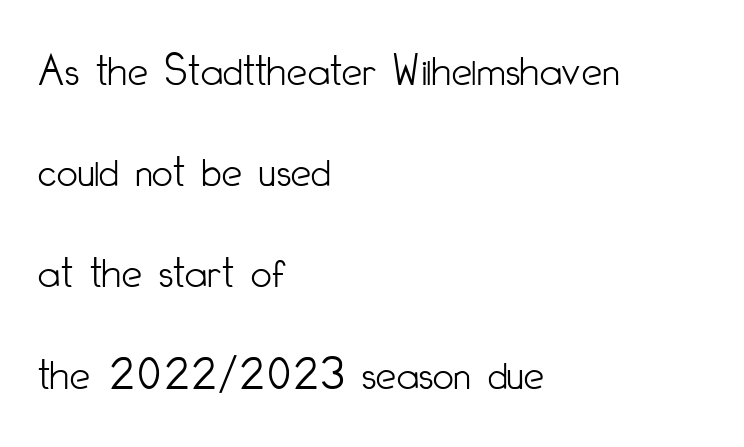
The lines are spread far apart with generous leading. It's the straight-up-and-down kind of type. Observe the ordinary spacing: letters are neighbours, not strangers. On a weight scale, this lands at 450 or below. These lines are rendered in a variable-pitch font.
